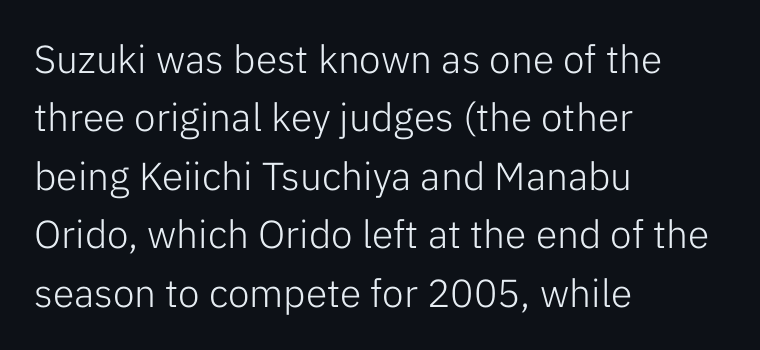
Characters remain perfectly vertical along every line. Classification — sans serif. These lines stack with their left ends in a neat column. A clean baseline with only descenders dipping below it. No extra ink here — the face is not bold. Do the characters align in a grid? No, the font is proportional.
